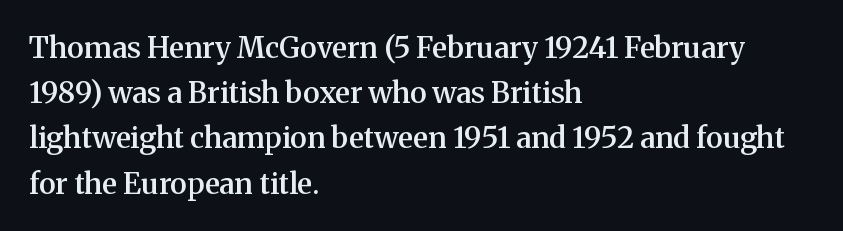
Horizontally, the lines are justified to the leading edge only. How heavy is the stroke? Medium-heavy — a semibold, shy of bold. This sample uses a serif face. Notice how descenders clear the ascenders below comfortably — that's standard leading. The passage shown has conventional tracking throughout. Ordinary non-slanted type is in use.
